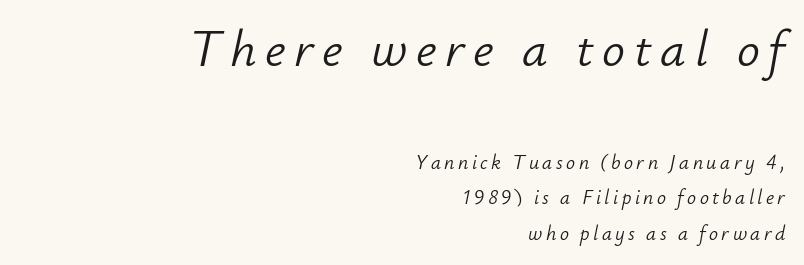
On a weight scale, this lands at 450 or below. Larger block? The one above; the one below is distinctly smaller. Where is the straight margin? On the right. The rendering uses natural spacing where letterforms have individual widths. The passage shown is not underscored anywhere. Slant detected: the letters are inclined.
